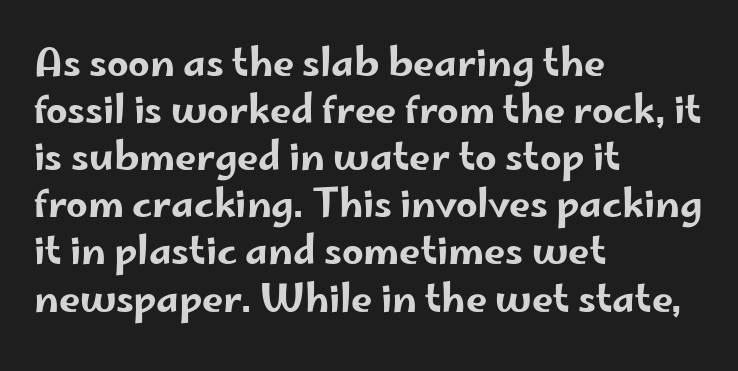
The image shows 38 px wide sans-serif type, upright; set left-aligned, line spacing 1.24x, normal letter spacing, not underlined; low stroke contrast and a small x-height.
